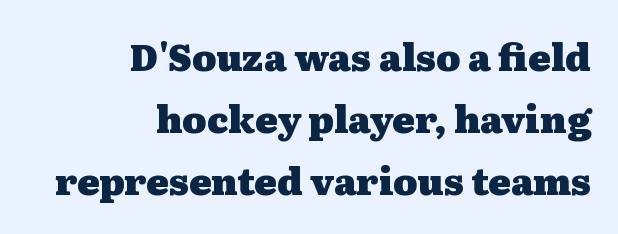
{"serif": "yes", "italic": "no", "bold": "yes", "weight": "heavy", "width": "wide", "stroke_contrast": "medium", "x_height": "medium", "monospaced": "no", "underline": "no", "align": "right", "line_spacing": "normal", "line_spacing_ratio": 1.67, "letter_spacing": "normal", "letter_spacing_em": 0.0, "glyph_px": 37}
